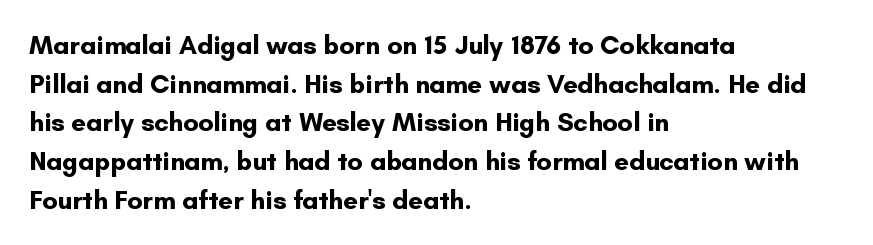
Leading: standard. Glyph-to-glyph distance matches everyday printed text. The face used here has the dense, thick strokes of a bold. These lines stack with their left ends in a neat column.
